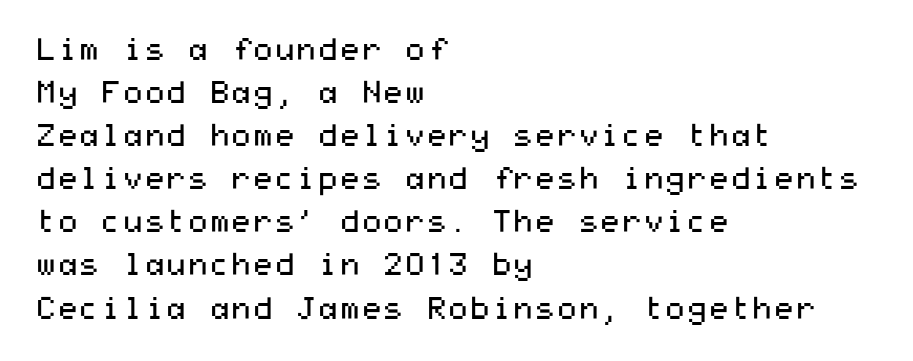
{"serif": "no", "italic": "no", "bold": "no", "weight": "regular", "width": "wide", "stroke_contrast": "medium", "x_height": "medium", "underline": "no", "align": "left", "line_spacing": "normal", "line_spacing_ratio": 1.39, "letter_spacing": "normal", "letter_spacing_em": 0.0, "glyph_px": 31}
